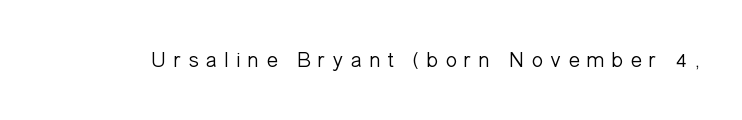
{"italic": "no", "bold": "no", "underline": "no", "letter_spacing": "wide", "letter_spacing_em": 0.3, "glyph_px": 22}
